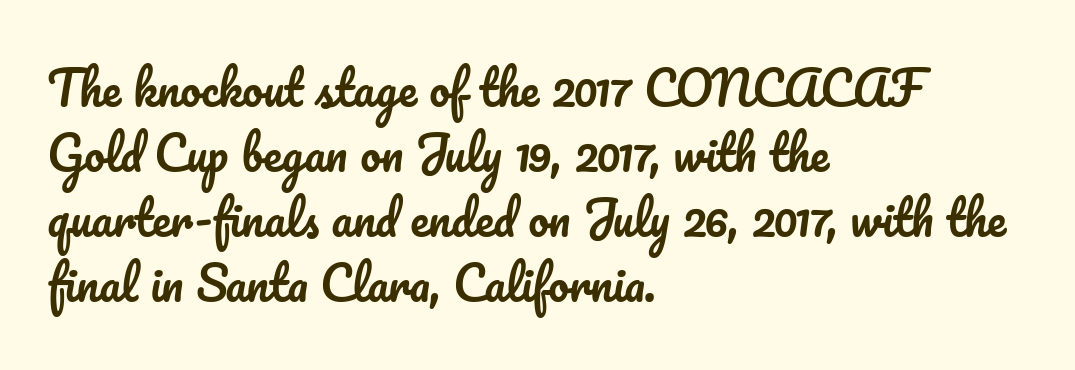
Q: Is the text italic (slanted)? A: Yes.
Q: Is the text underlined? A: No.
Q: How is the paragraph aligned? A: Left-aligned.
Q: Is the spacing between letters normal or unusually wide? A: Normal.
Q: Is the spacing between lines tight, normal or loose? A: Normal.
Q: Width (condensed, normal, or wide)? A: Normal.
Q: Stroke contrast? A: Low.
Q: x-height? A: Small.
Q: Monospaced? A: No.
